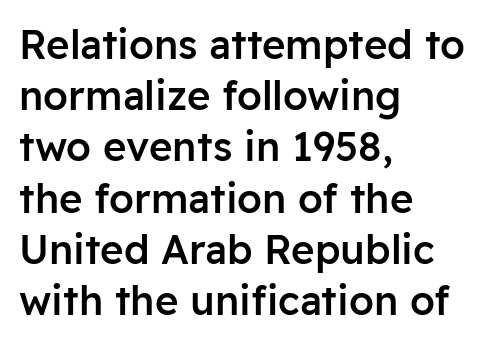
A classic flush-left, rag-right setting is used for this passage. What weight is shown? A semibold, between regular and bold. Nothing sits at the stroke ends, so this counts as sans-serif. Plain, unruled lines of type. Caption: standard tracking, unaltered.
